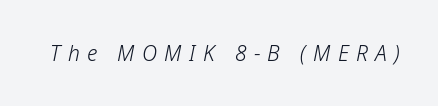
Q: Is the text bold? A: No.
Q: Is the text italic (slanted)? A: Yes, it leans right by about 12 degrees.
Q: Is the text underlined? A: No.
Q: Is the spacing between letters normal or unusually wide? A: Unusually wide.
